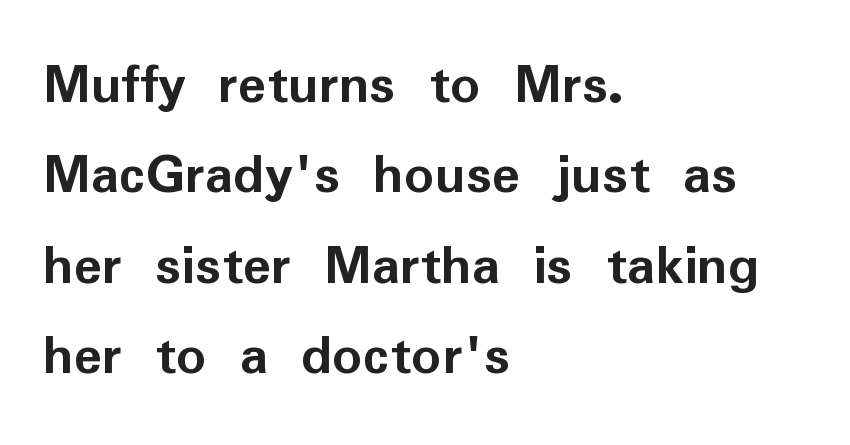
{"serif": "no", "italic": "no", "bold": "yes", "weight": "semibold", "width": "normal", "stroke_contrast": "low", "x_height": "medium", "monospaced": "no", "underline": "no", "align": "left", "line_spacing": "normal", "line_spacing_ratio": 1.53, "letter_spacing": "normal", "letter_spacing_em": 0.0, "glyph_px": 59}
